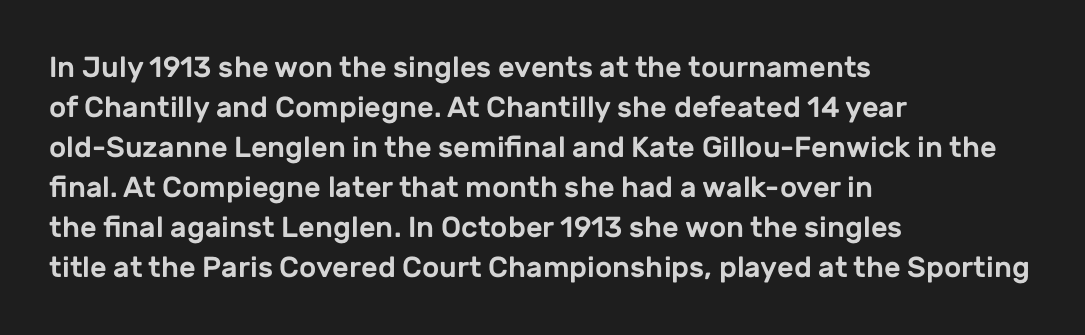
The image shows 29 px sans-serif type, upright; set left-aligned, normal line spacing (1.38x), normal letter spacing, not underlined; low stroke contrast and a medium x-height.
